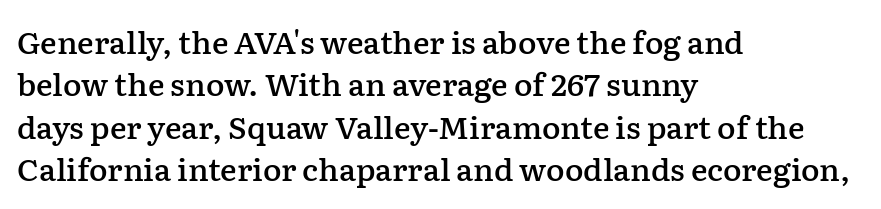
{"serif": "yes", "italic": "no", "bold": "semi", "weight": "semibold", "width": "normal", "stroke_contrast": "low", "x_height": "medium", "monospaced": "no", "underline": "no", "align": "left", "line_spacing": "normal", "line_spacing_ratio": 1.37, "letter_spacing": "normal", "letter_spacing_em": 0.0, "glyph_px": 31}
